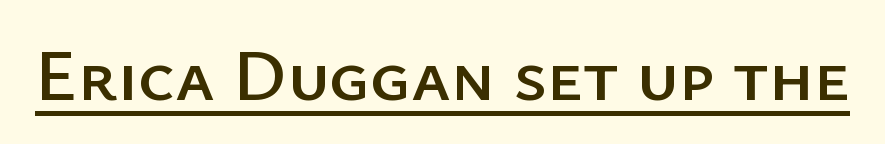
{"serif": "no", "italic": "no", "width": "normal", "stroke_contrast": "low", "x_height": "medium", "monospaced": "no", "underline": "yes", "letter_spacing": "normal", "letter_spacing_em": 0.0, "glyph_px": 74}
